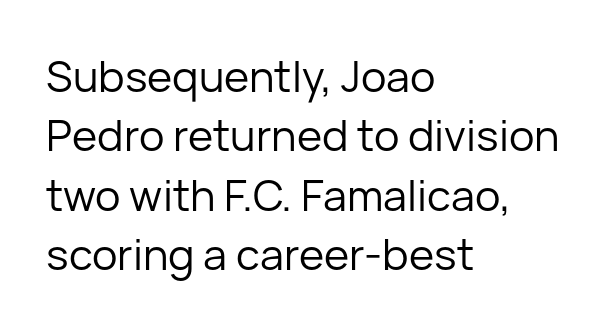
The image shows 43 px regular-weight sans-serif type, upright; set left-aligned, normal line spacing (1.38x), normal letter spacing, not underlined; low stroke contrast and a medium x-height.
